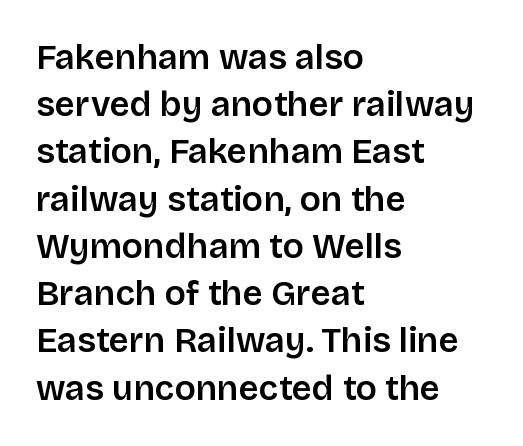
The image shows 35 px sans-serif type, upright; set left-aligned, normal line spacing (1.35x), normal letter spacing, not underlined; low stroke contrast and a large x-height.
